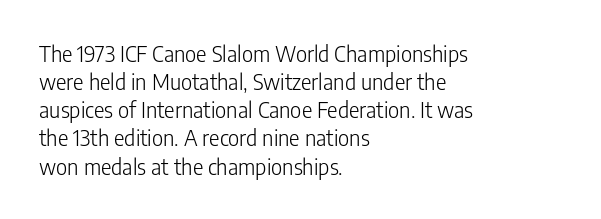
The image shows 22 px text type, upright; set left-aligned, normal line spacing (1.28x), normal letter spacing, not underlined.
